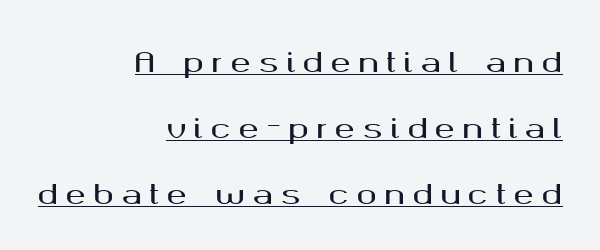
Short note: letters widely spaced. The rag falls on the left side of this text block. The lettering stays uniformly vertical, giving the passage a roman look. Quick note: interline space is abundant. Underlining? Definitely there.
